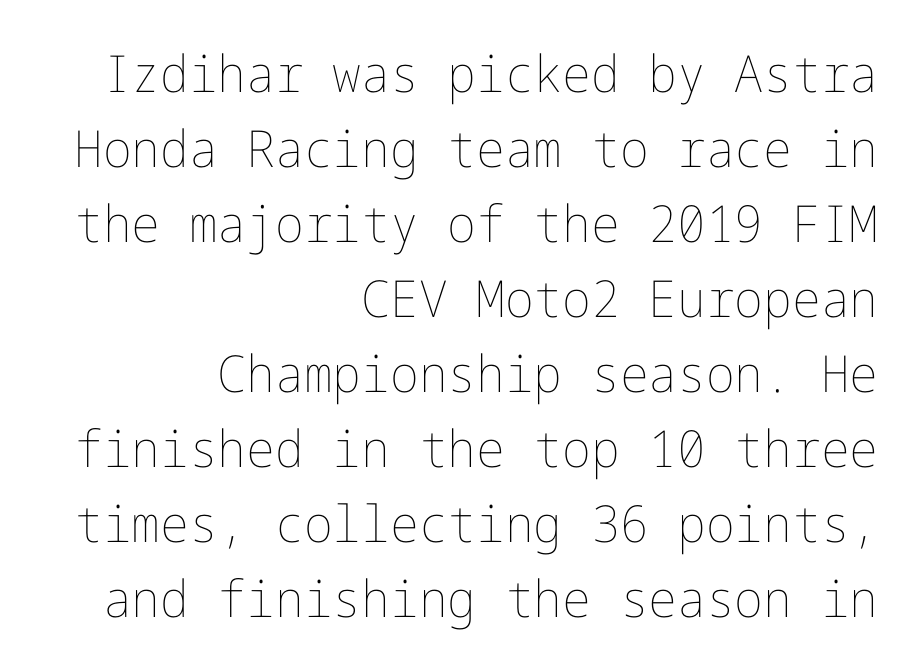
The image shows 51 px thin type, upright; set right-aligned, normal line spacing (1.47x), normal letter spacing, not underlined; low stroke contrast and a medium x-height.
